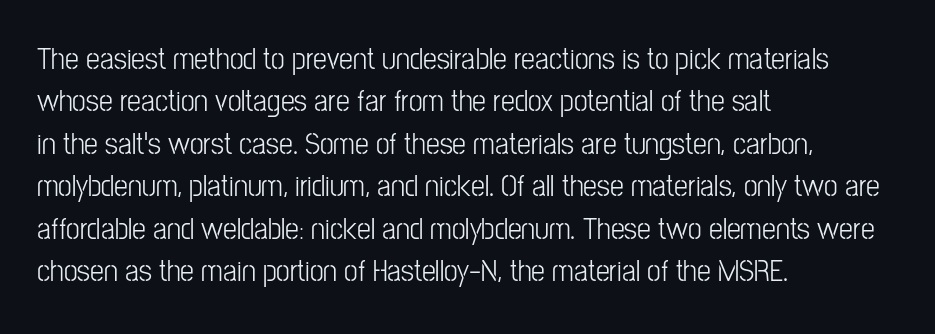
Q: Is the text bold? A: No.
Q: Is the text italic (slanted)? A: No, it is upright.
Q: Is the typeface a serif or a sans-serif typeface? A: Sans-serif.
Q: Is the text underlined? A: No.
Q: How is the paragraph aligned? A: Left-aligned.
Q: Is the spacing between letters normal or unusually wide? A: Normal.
Q: Is the spacing between lines tight, normal or loose? A: Normal.
Q: Width (condensed, normal, or wide)? A: Condensed.
Q: Stroke contrast? A: Low.
Q: x-height? A: Medium.
Q: Monospaced? A: No.
